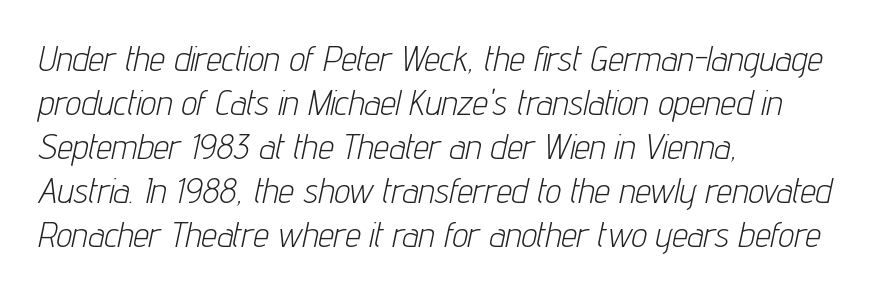
Spacing verdict: proportional, widths tailored to each character. The rendering applies a slant to the glyphs. The face looks like a standard text weight, possibly lighter. No word sits above an underline.
